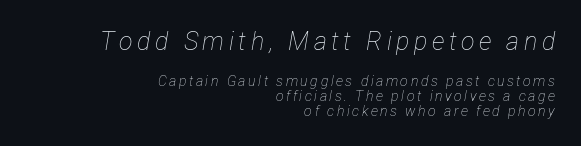
The image shows 25 px text type, italic (leaning right); set right-aligned, tight line spacing (1.07x), not underlined; the first (top) block is 1.79x larger.
